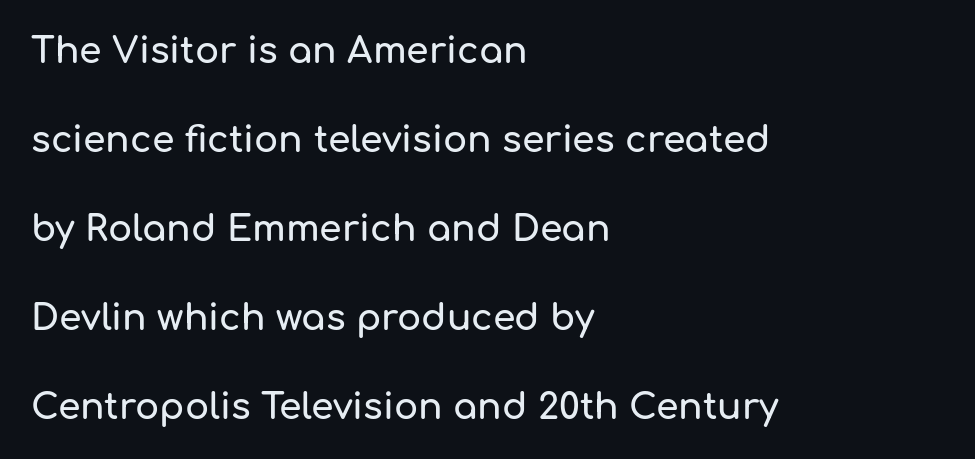
Teacher's note: observe the even left margin — that is flush-left alignment. Is this a fixed-width face? No — the glyphs have proportional, varying widths. You can tell from the bare stems that sans-serif type was used. If you drew a line through each stem, it would be perfectly vertical. Rule under the text: the space is simply empty.
